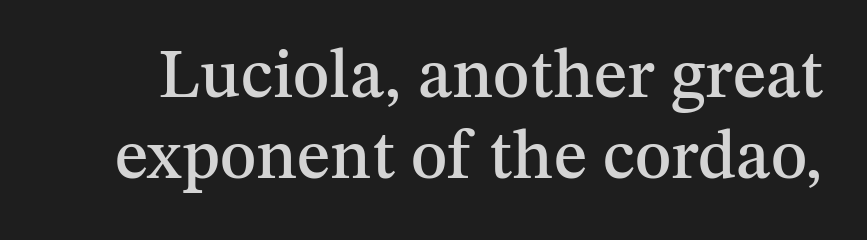
The image shows 69 px serif type, upright; set line spacing 1.18x, normal letter spacing, not underlined; medium stroke contrast and a medium x-height.
